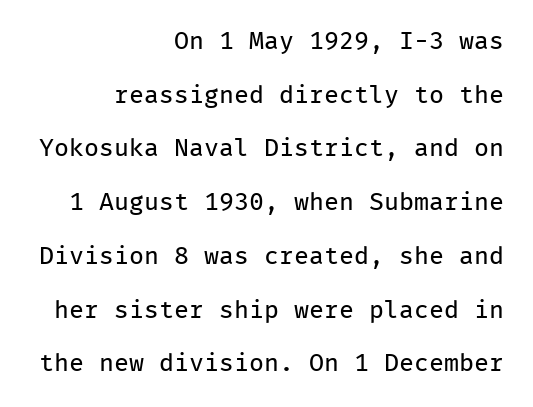
The rendering anchors every line to the right-hand side. Compared with typical paragraphs, the rows here are farther apart. Letters rest on an invisible, unmarked baseline. Caption: face not bold, strokes unweighted. Between one letter and the next there's only the usual sliver of space.
